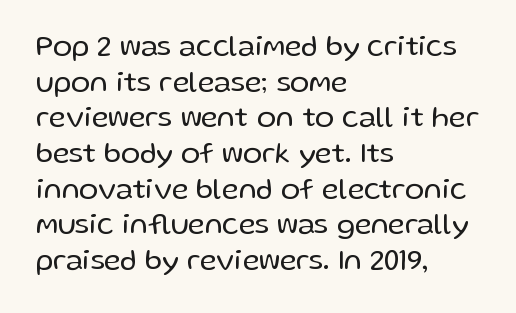
Think of a printed novel: that variable character pitch is what you see here. Compared with typical body copy, the letter spacing here is the same. Every row of glyphs begins at an identical x-position on the left. Check where the strokes stop: nothing finishes them off — pure sans. Vertical strokes here are truly vertical. Stems and bowls with no extra thickness — not bold.
